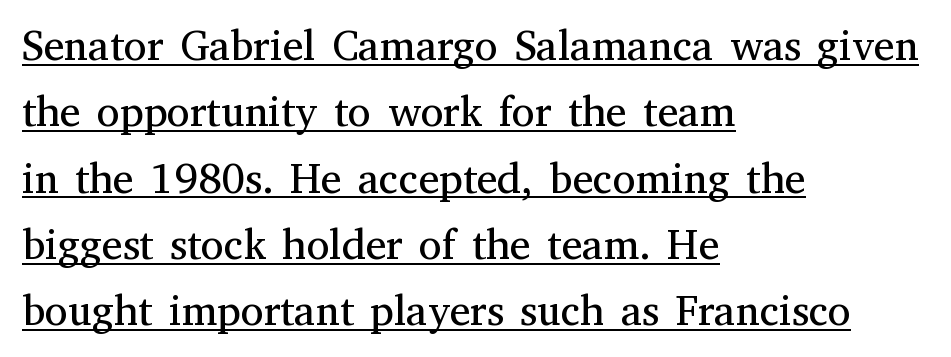
Q: Is the text bold? A: No.
Q: Is the text italic (slanted)? A: No, it is upright.
Q: Is the typeface a serif or a sans-serif typeface? A: Serif.
Q: Is the text underlined? A: Yes.
Q: How is the paragraph aligned? A: Left-aligned.
Q: Is the spacing between letters normal or unusually wide? A: Normal.
Q: Is the spacing between lines tight, normal or loose? A: Normal.
Q: Width (condensed, normal, or wide)? A: Normal.
Q: Stroke contrast? A: Medium.
Q: x-height? A: Medium.
Q: Monospaced? A: No.
